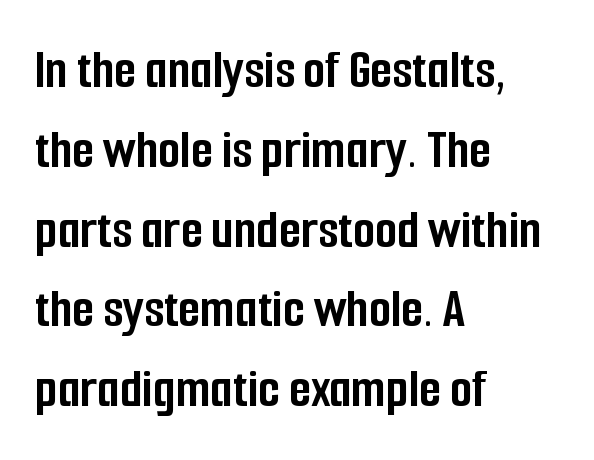
Q: Is the text bold? A: Yes.
Q: Is the text italic (slanted)? A: No, it is upright.
Q: Is the typeface a serif or a sans-serif typeface? A: Sans-serif.
Q: Is the text underlined? A: No.
Q: How is the paragraph aligned? A: Left-aligned.
Q: Is the spacing between letters normal or unusually wide? A: Normal.
Q: Is the spacing between lines tight, normal or loose? A: Normal.
Q: Width (condensed, normal, or wide)? A: Condensed.
Q: Stroke contrast? A: Low.
Q: x-height? A: Medium.
Q: Monospaced? A: No.
